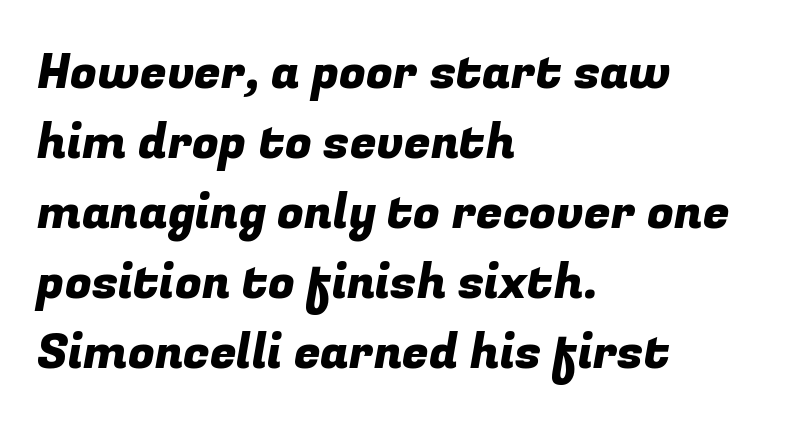
Q: Is the typeface a serif or a sans-serif typeface? A: Sans-serif.
Q: Is the text underlined? A: No.
Q: How is the paragraph aligned? A: Left-aligned.
Q: Is the spacing between letters normal or unusually wide? A: Normal.
Q: Is the spacing between lines tight, normal or loose? A: Normal.
Q: Width (condensed, normal, or wide)? A: Normal.
Q: Stroke contrast? A: Low.
Q: x-height? A: Medium.
Q: Monospaced? A: No.
